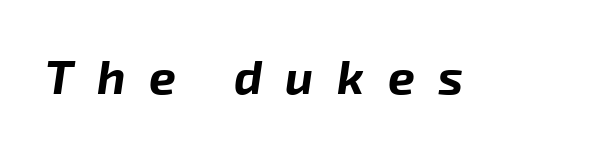
Q: Is the text bold? A: Yes.
Q: Is the text italic (slanted)? A: Yes, it leans right by about 8 degrees.
Q: Is the text underlined? A: No.
Q: Is the spacing between letters normal or unusually wide? A: Unusually wide.
Q: Width (condensed, normal, or wide)? A: Normal.
Q: Stroke contrast? A: Low.
Q: x-height? A: Medium.
Q: Monospaced? A: No.
